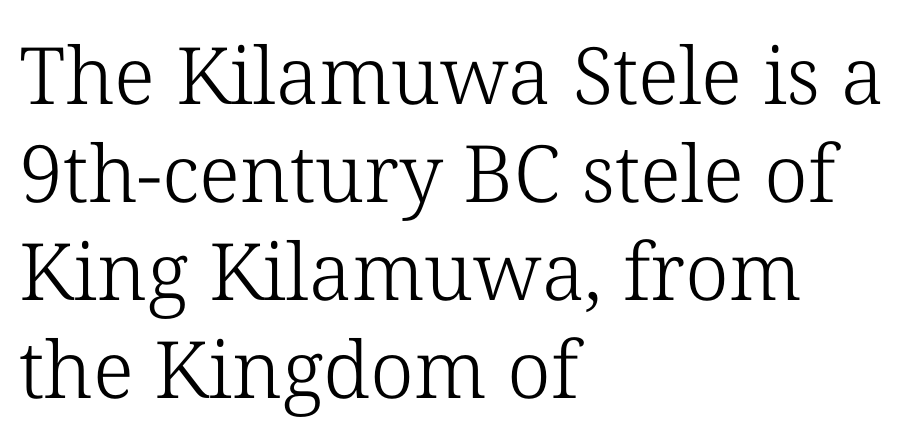
Q: Is the text bold? A: No.
Q: Is the text italic (slanted)? A: No, it is upright.
Q: Is the typeface a serif or a sans-serif typeface? A: Serif.
Q: Is the text underlined? A: No.
Q: How is the paragraph aligned? A: Left-aligned.
Q: Is the spacing between letters normal or unusually wide? A: Normal.
Q: Width (condensed, normal, or wide)? A: Normal.
Q: Stroke contrast? A: Low.
Q: x-height? A: Medium.
Q: Monospaced? A: No.
